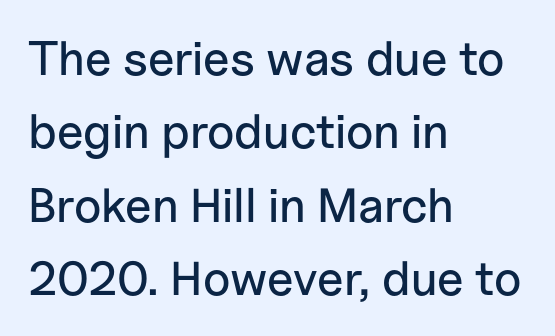
Q: Is the text italic (slanted)? A: No, it is upright.
Q: Is the typeface a serif or a sans-serif typeface? A: Sans-serif.
Q: Is the text underlined? A: No.
Q: How is the paragraph aligned? A: Left-aligned.
Q: Is the spacing between letters normal or unusually wide? A: Normal.
Q: Is the spacing between lines tight, normal or loose? A: Normal.
Q: Width (condensed, normal, or wide)? A: Normal.
Q: Stroke contrast? A: Low.
Q: x-height? A: Medium.
Q: Monospaced? A: No.
